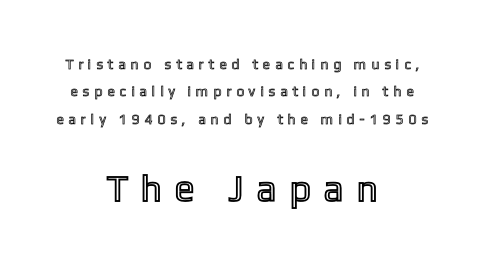
Q: Is the text italic (slanted)? A: No, it is upright.
Q: Is the text underlined? A: No.
Q: How is the paragraph aligned? A: Centered.
Q: Is the spacing between letters normal or unusually wide? A: Unusually wide.
Q: Is the spacing between lines tight, normal or loose? A: Loose.
Q: Which block of text is set in a larger size, the first (top) or the second (bottom)? A: The second (bottom) one.
Q: Width (condensed, normal, or wide)? A: Condensed.
Q: x-height? A: Medium.
Q: Monospaced? A: No.
